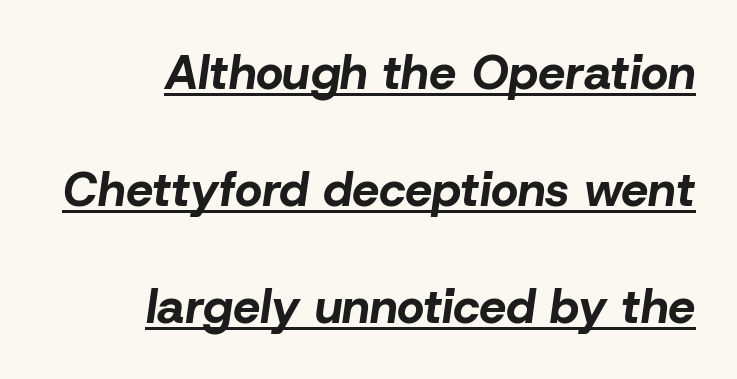
Decoration check: the copy is underlined. In CSS terms this would be text-align: right. Character widths vary here, with narrow letters taking less room than wide ones. There is no visible air inserted between adjacent glyphs. Italic? Definitely — the glyphs are oblique.
